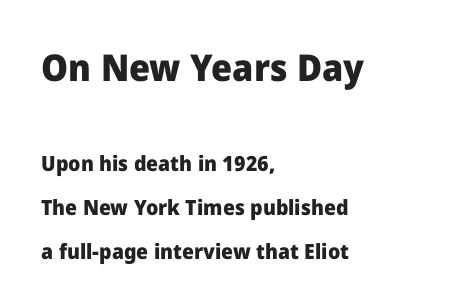
No word sits above an underline. Each letter's strokes conclude bluntly, with no projecting serifs. This sample uses an upright cut, with every glyph sitting square on the baseline. Varying glyph widths throughout — classic text-font behaviour. The typesetting leans heavy: a genuine bold.
